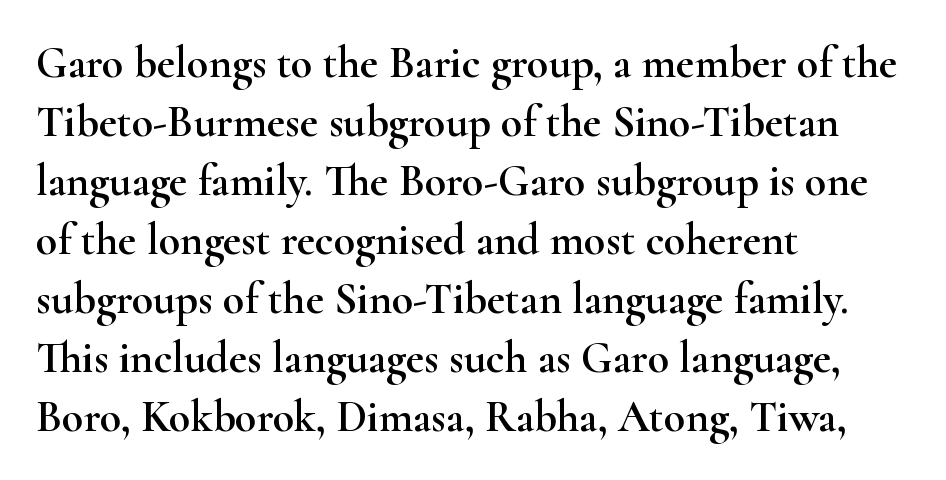
The image shows 44 px wide serif type, upright; set left-aligned, normal line spacing (1.34x), normal letter spacing, not underlined; high stroke contrast and a small x-height.
